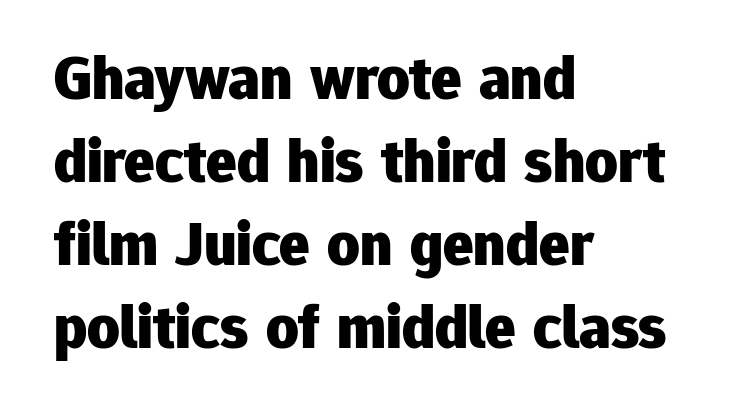
Q: Is the text bold? A: Yes.
Q: Is the text italic (slanted)? A: No, it is upright.
Q: Is the typeface a serif or a sans-serif typeface? A: Sans-serif.
Q: Is the text underlined? A: No.
Q: How is the paragraph aligned? A: Left-aligned.
Q: Is the spacing between letters normal or unusually wide? A: Normal.
Q: Is the spacing between lines tight, normal or loose? A: Normal.
Q: Width (condensed, normal, or wide)? A: Normal.
Q: Stroke contrast? A: Low.
Q: x-height? A: Medium.
Q: Monospaced? A: No.
